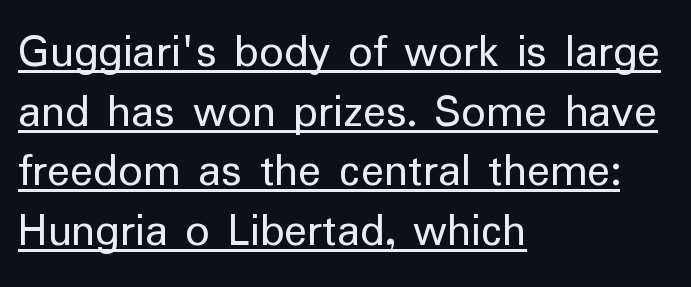
The image shows 48 px regular-weight sans-serif type, upright; set left-aligned, line spacing 1.24x, normal letter spacing, underlined; low stroke contrast and a medium x-height.
